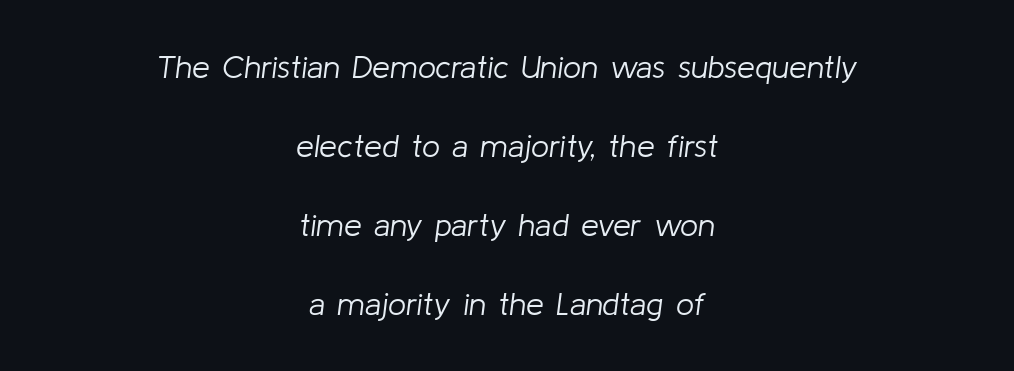
{"italic": "yes", "lean": "right", "slant_degrees": 8, "bold": "no", "weight": "light", "width": "normal", "stroke_contrast": "low", "x_height": "medium", "monospaced": "no", "underline": "no", "align": "center", "line_spacing": "loose", "line_spacing_ratio": 2.47, "letter_spacing": "normal", "letter_spacing_em": 0.0, "glyph_px": 32}
